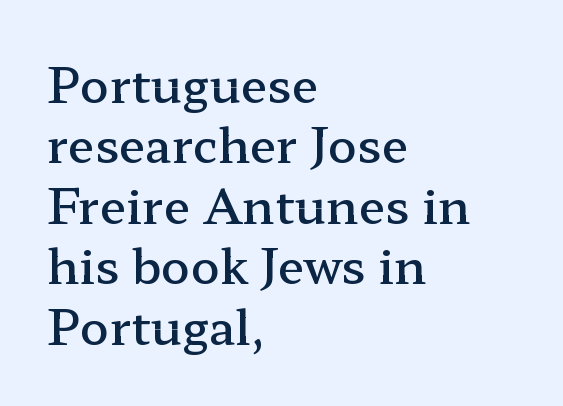
Q: Is the text bold? A: Semi-bold.
Q: Is the text italic (slanted)? A: No, it is upright.
Q: Is the typeface a serif or a sans-serif typeface? A: Serif.
Q: Is the text underlined? A: No.
Q: How is the paragraph aligned? A: Left-aligned.
Q: Is the spacing between letters normal or unusually wide? A: Normal.
Q: Is the spacing between lines tight, normal or loose? A: Normal.
Q: Width (condensed, normal, or wide)? A: Wide.
Q: Stroke contrast? A: Low.
Q: x-height? A: Medium.
Q: Monospaced? A: No.
